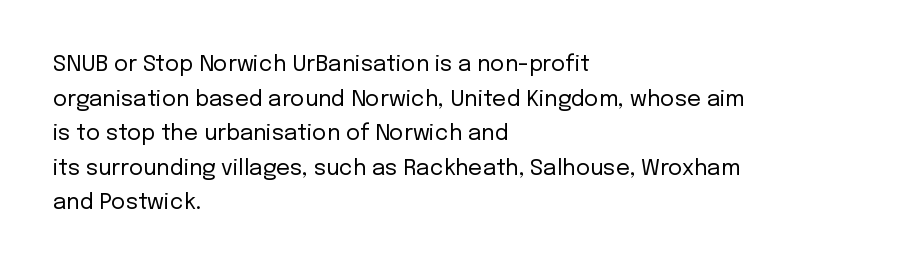
The image shows 22 px text type, upright; set left-aligned, normal line spacing (1.57x), normal letter spacing, not underlined.
